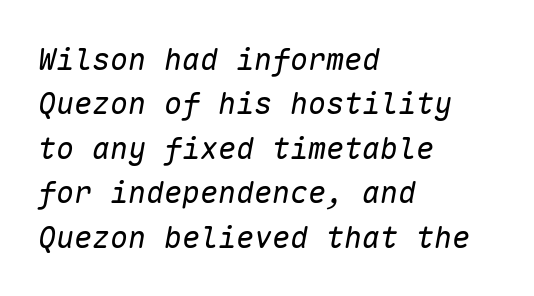
If you drew a line through each stem, it would be angled. Alignment: flush left. If you measured baseline to baseline, you'd find a middling distance. On a weight scale, this lands at 450 or below. Clear beneath every line of the passage.
